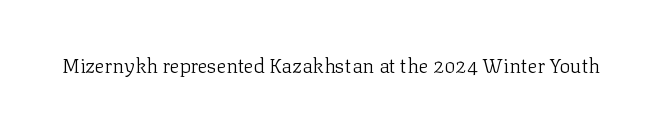
Posture: upright roman. Short note: letters normally spaced. The weight would be labelled regular, book, light, or lighter still. Lines of text with bare space underneath.
